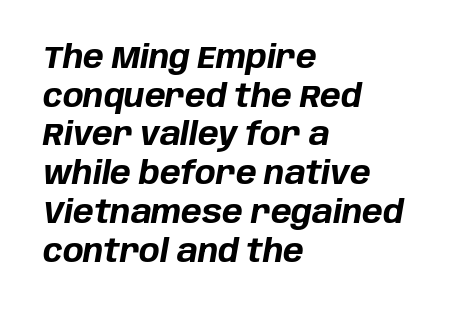
Q: Is the text bold? A: Yes.
Q: Is the text italic (slanted)? A: Yes, it leans right by about 10 degrees.
Q: Is the text underlined? A: No.
Q: How is the paragraph aligned? A: Left-aligned.
Q: Is the spacing between letters normal or unusually wide? A: Normal.
Q: Is the spacing between lines tight, normal or loose? A: Normal.
Q: Width (condensed, normal, or wide)? A: Normal.
Q: Stroke contrast? A: Low.
Q: x-height? A: Large.
Q: Monospaced? A: No.
